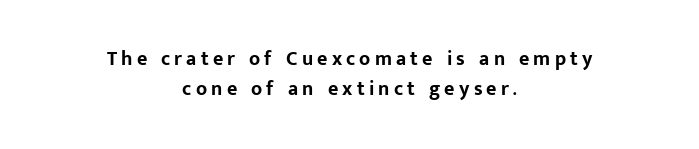
{"italic": "no", "bold": "yes", "underline": "no", "align": "center", "line_spacing": "normal", "line_spacing_ratio": 1.51, "letter_spacing": "wide", "letter_spacing_em": 0.21, "glyph_px": 20}
